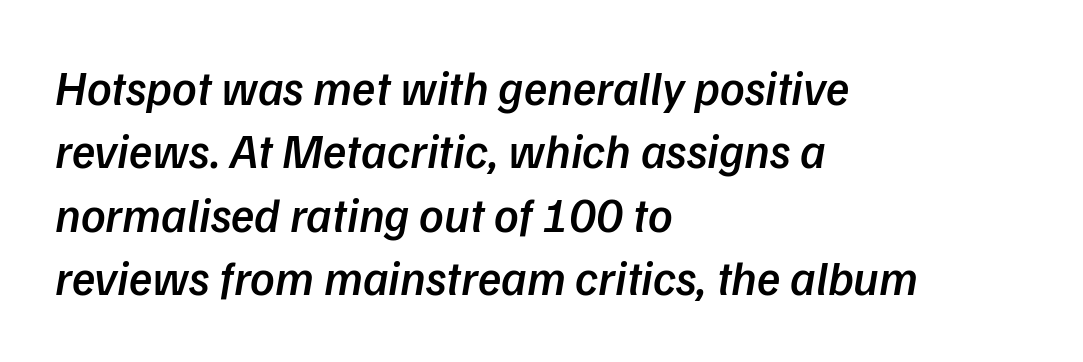
The image shows 48 px semibold type, italic (leaning right); set left-aligned, normal line spacing (1.32x), normal letter spacing, not underlined; low stroke contrast and a medium x-height.
